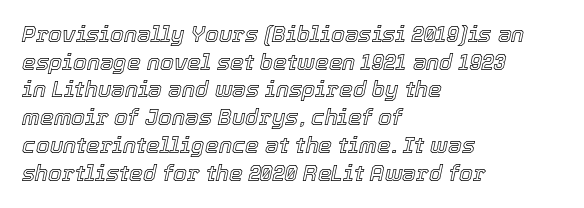
This sample is left-justified, so line endings fall wherever the words run out. The words here are not underlined. This sample uses an oblique cut, with every glyph tilted off the vertical. Quick note: interline space is typical. Spacing between characters is what you'd get straight out of the box.
